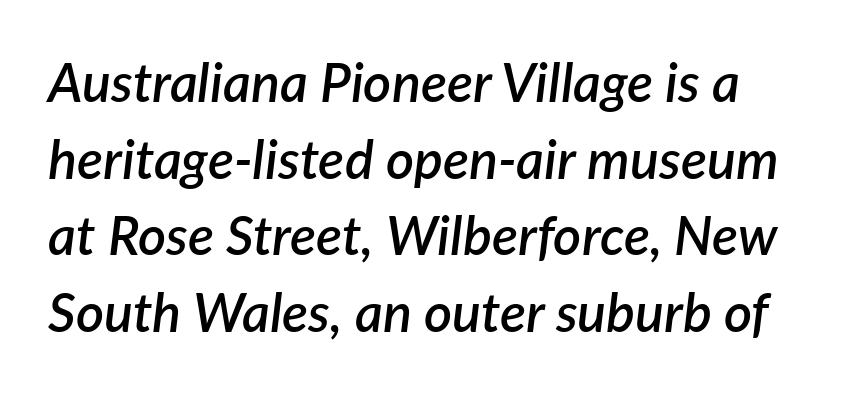
The image shows 54 px semibold type, italic (leaning right); set left-aligned, normal line spacing (1.42x), normal letter spacing, not underlined; low stroke contrast and a medium x-height.
